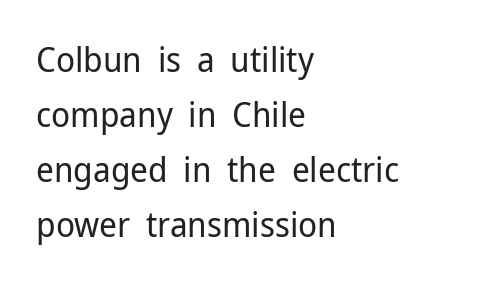
Q: Is the text bold? A: No.
Q: Is the text italic (slanted)? A: No, it is upright.
Q: Is the typeface a serif or a sans-serif typeface? A: Sans-serif.
Q: Is the text underlined? A: No.
Q: How is the paragraph aligned? A: Left-aligned.
Q: Is the spacing between letters normal or unusually wide? A: Normal.
Q: Is the spacing between lines tight, normal or loose? A: Normal.
Q: Width (condensed, normal, or wide)? A: Normal.
Q: Stroke contrast? A: Low.
Q: x-height? A: Medium.
Q: Monospaced? A: No.
